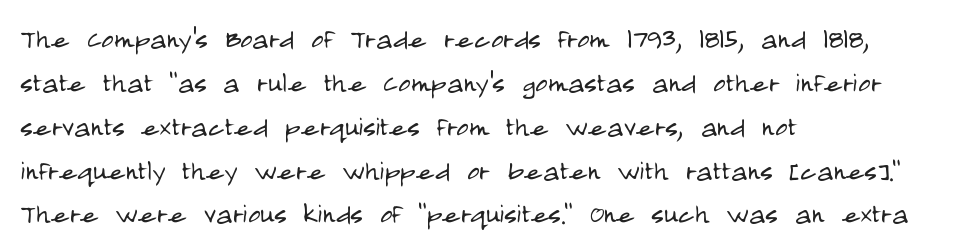
Q: Is the text bold? A: No.
Q: Is the text italic (slanted)? A: No, it is upright.
Q: Is the typeface a serif or a sans-serif typeface? A: Sans-serif.
Q: Is the text underlined? A: No.
Q: How is the paragraph aligned? A: Left-aligned.
Q: Is the spacing between letters normal or unusually wide? A: Normal.
Q: Is the spacing between lines tight, normal or loose? A: Normal.
Q: Width (condensed, normal, or wide)? A: Condensed.
Q: Stroke contrast? A: Low.
Q: x-height? A: Large.
Q: Monospaced? A: No.
